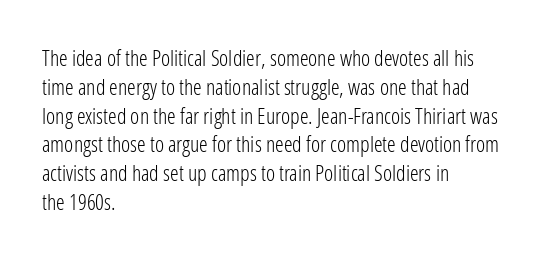
No extra ink here — the face is not bold. The ragged edge is on the right, which tells us the setting is flush left. Decoration check: the copy has no underline. Between one letter and the next there's only the usual sliver of space. No italicization has been applied; the sample stays upright. Successive baselines arrive at the customary interval.
